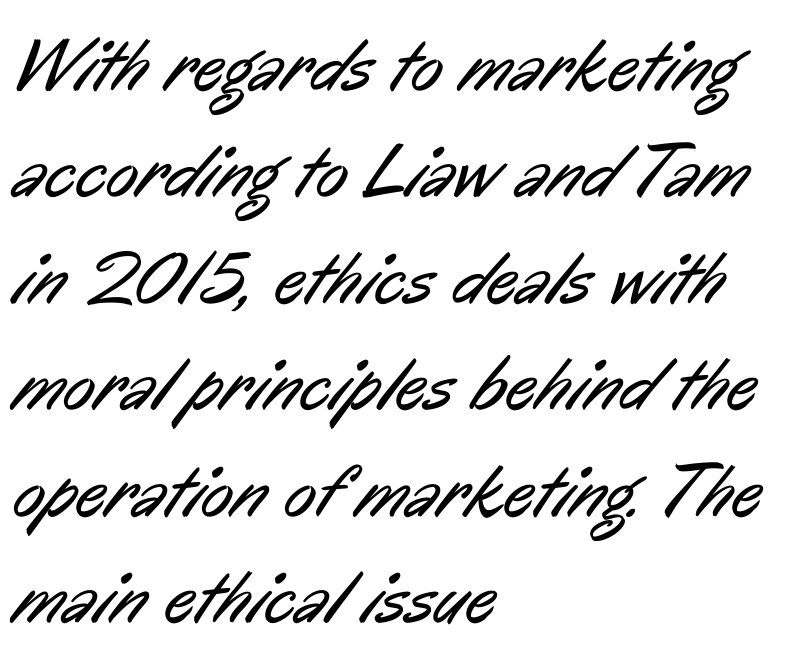
The line-height multiplier appears to be the usual default. The type family on display is of the sans-serif kind. Stems and bowls with no extra thickness — not bold. If you drew a ruler down the left edge, every line would touch it. A clean baseline with only descenders dipping below it.
